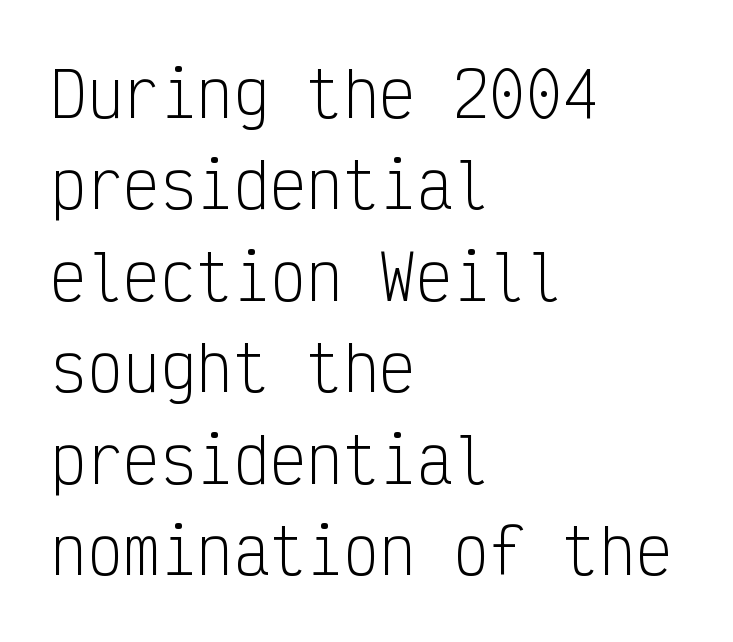
Letters have the restrained weight of plain body copy at most. Looks like terminal output: every glyph gets an equal slot. Inter-character spacing is left at the font's built-in metrics. Is there much room between lines? A standard amount, neither cramped nor airy. Compared with a centered layout, this one pins lines to the left instead. The passage shown is not underscored anywhere.
